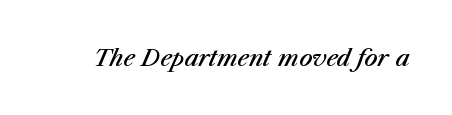
Q: Is the text bold? A: Semi-bold.
Q: Is the text italic (slanted)? A: Yes, it leans right by about 23 degrees.
Q: Is the text underlined? A: No.
Q: Is the spacing between letters normal or unusually wide? A: Normal.
